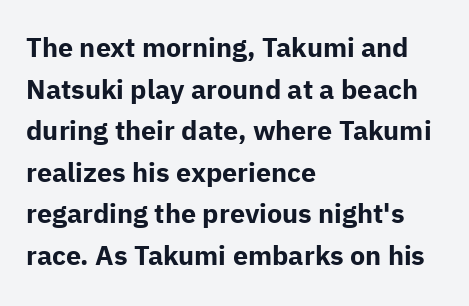
Q: Is the text bold? A: Yes.
Q: Is the text italic (slanted)? A: No, it is upright.
Q: Is the text underlined? A: No.
Q: How is the paragraph aligned? A: Left-aligned.
Q: Is the spacing between letters normal or unusually wide? A: Normal.
Q: Is the spacing between lines tight, normal or loose? A: Normal.
